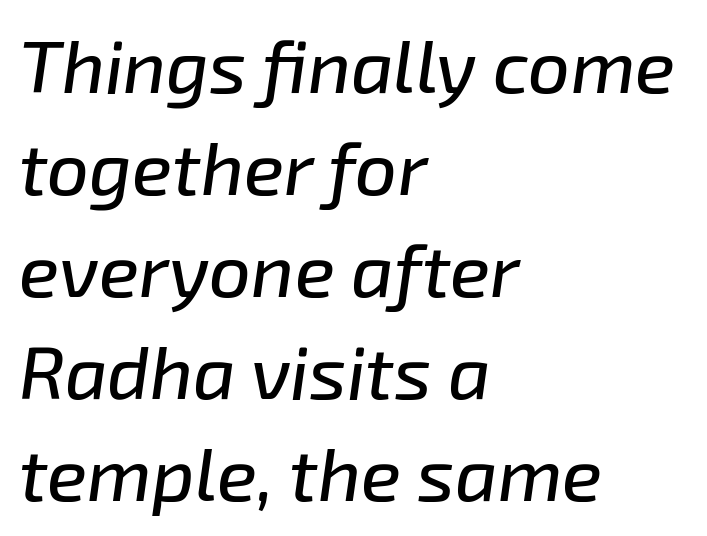
Q: Is the text italic (slanted)? A: Yes, it leans right by about 8 degrees.
Q: Is the text underlined? A: No.
Q: How is the paragraph aligned? A: Left-aligned.
Q: Is the spacing between letters normal or unusually wide? A: Normal.
Q: Is the spacing between lines tight, normal or loose? A: Normal.
Q: Width (condensed, normal, or wide)? A: Normal.
Q: Stroke contrast? A: Low.
Q: x-height? A: Medium.
Q: Monospaced? A: No.
